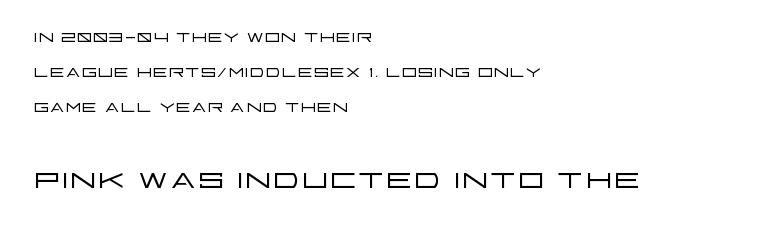
Q: Is the text bold? A: No.
Q: Is the text italic (slanted)? A: No, it is upright.
Q: Is the typeface a serif or a sans-serif typeface? A: Sans-serif.
Q: Is the text underlined? A: No.
Q: How is the paragraph aligned? A: Left-aligned.
Q: Is the spacing between letters normal or unusually wide? A: Normal.
Q: Is the spacing between lines tight, normal or loose? A: Normal.
Q: Which block of text is set in a larger size, the first (top) or the second (bottom)? A: The second (bottom) one.
Q: Width (condensed, normal, or wide)? A: Wide.
Q: Stroke contrast? A: Low.
Q: x-height? A: Large.
Q: Monospaced? A: No.
